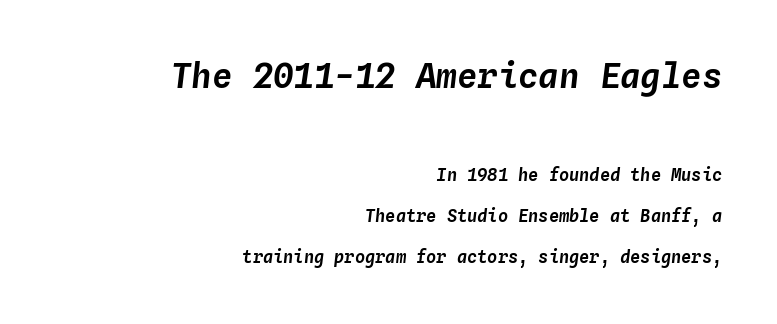
Q: Is the text italic (slanted)? A: Yes, it leans right by about 4 degrees.
Q: Is the text underlined? A: No.
Q: How is the paragraph aligned? A: Right-aligned.
Q: Is the spacing between letters normal or unusually wide? A: Normal.
Q: Is the spacing between lines tight, normal or loose? A: Loose.
Q: Which block of text is set in a larger size, the first (top) or the second (bottom)? A: The first (top) one.
Q: Width (condensed, normal, or wide)? A: Normal.
Q: Stroke contrast? A: Low.
Q: x-height? A: Medium.
Q: Monospaced? A: Yes.
